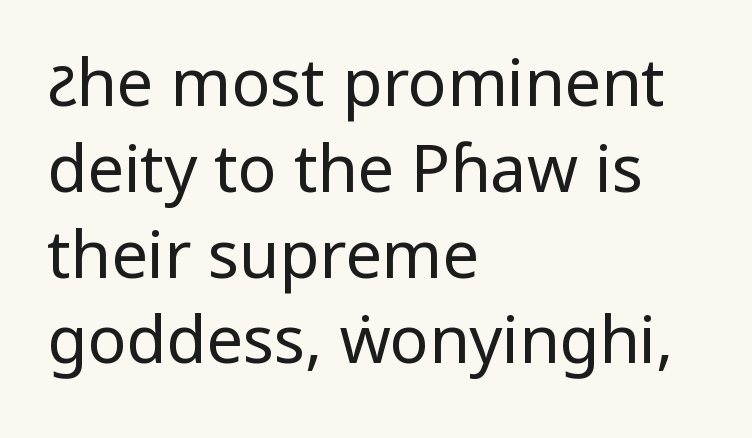
The image shows 65 px regular-weight, condensed sans-serif type, upright; set left-aligned, normal line spacing (1.32x), normal letter spacing, not underlined; low stroke contrast and a large x-height.
